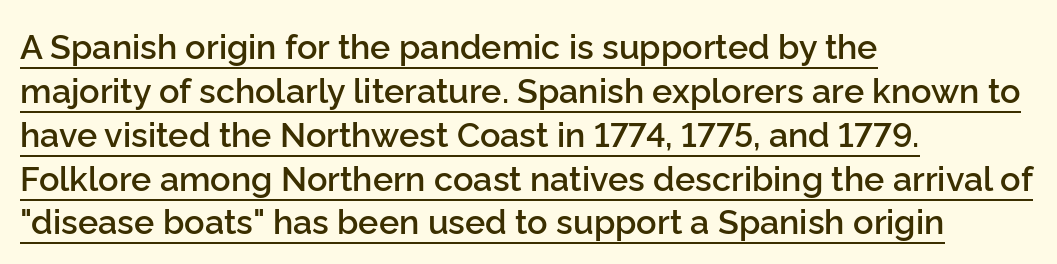
The image shows 34 px semibold sans-serif type, upright; set left-aligned, normal line spacing (1.29x), normal letter spacing, underlined; low stroke contrast and a medium x-height.
